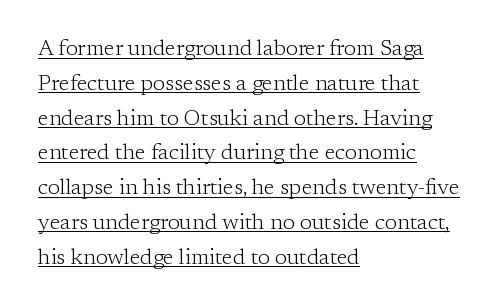
{"italic": "no", "bold": "no", "underline": "yes", "align": "left", "line_spacing": "normal", "line_spacing_ratio": 1.58, "letter_spacing": "normal", "letter_spacing_em": 0.0, "glyph_px": 22}
